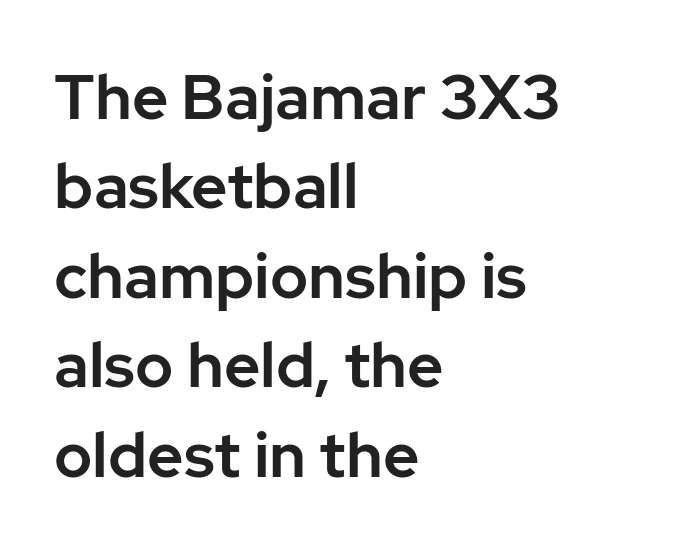
Q: Is the text italic (slanted)? A: No, it is upright.
Q: Is the typeface a serif or a sans-serif typeface? A: Sans-serif.
Q: Is the text underlined? A: No.
Q: How is the paragraph aligned? A: Left-aligned.
Q: Is the spacing between letters normal or unusually wide? A: Normal.
Q: Is the spacing between lines tight, normal or loose? A: Normal.
Q: Width (condensed, normal, or wide)? A: Normal.
Q: Stroke contrast? A: Low.
Q: x-height? A: Medium.
Q: Monospaced? A: No.
